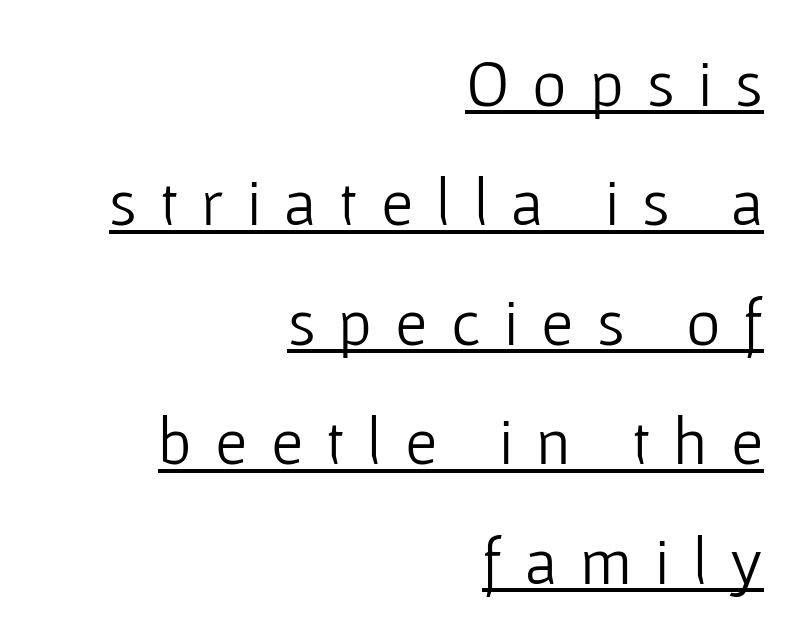
The image shows 66 px light sans-serif type, upright; set right-aligned, line spacing 1.81x, unusually wide letter spacing (+0.35 em), underlined; low stroke contrast and a medium x-height.
